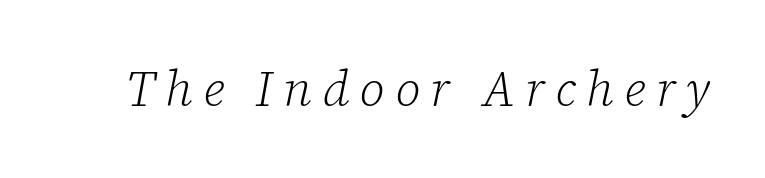
Q: Is the text bold? A: No.
Q: Is the text italic (slanted)? A: Yes, it leans right by about 12 degrees.
Q: Is the typeface a serif or a sans-serif typeface? A: Serif.
Q: Is the text underlined? A: No.
Q: Is the spacing between letters normal or unusually wide? A: Unusually wide.
Q: Width (condensed, normal, or wide)? A: Normal.
Q: Stroke contrast? A: Low.
Q: x-height? A: Medium.
Q: Monospaced? A: No.
